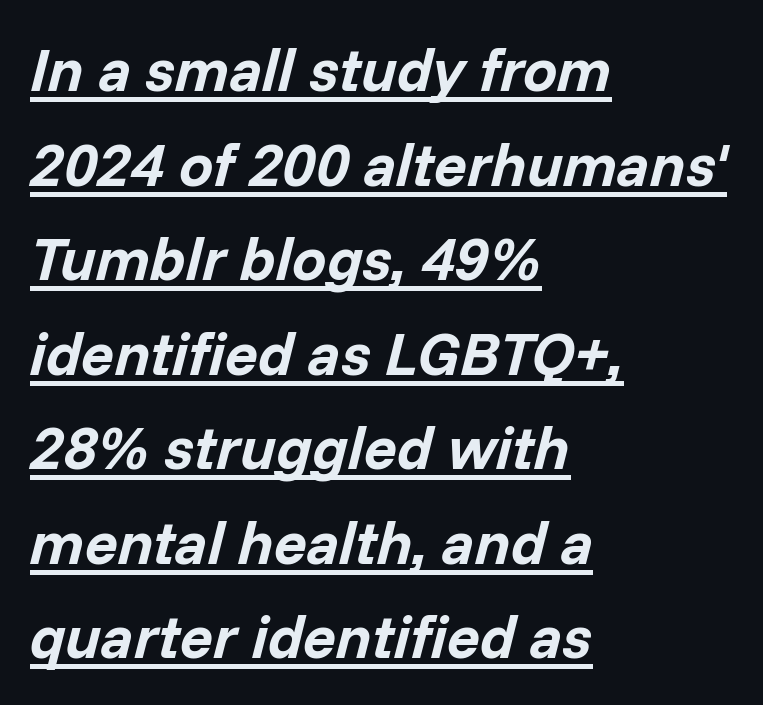
{"italic": "yes", "lean": "right", "slant_degrees": 14, "bold": "yes", "weight": "bold", "width": "normal", "stroke_contrast": "low", "x_height": "medium", "monospaced": "no", "underline": "yes", "align": "left", "line_spacing": "normal", "line_spacing_ratio": 1.55, "letter_spacing": "normal", "letter_spacing_em": 0.0, "glyph_px": 61}
